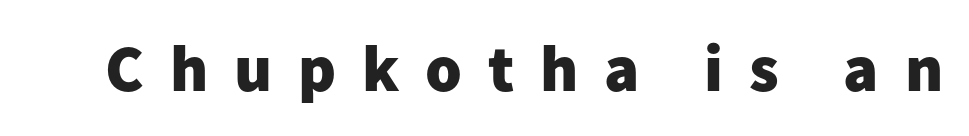
The image shows 66 px heavy sans-serif type, upright; set unusually wide letter spacing (+0.39 em), not underlined; low stroke contrast and a medium x-height.
